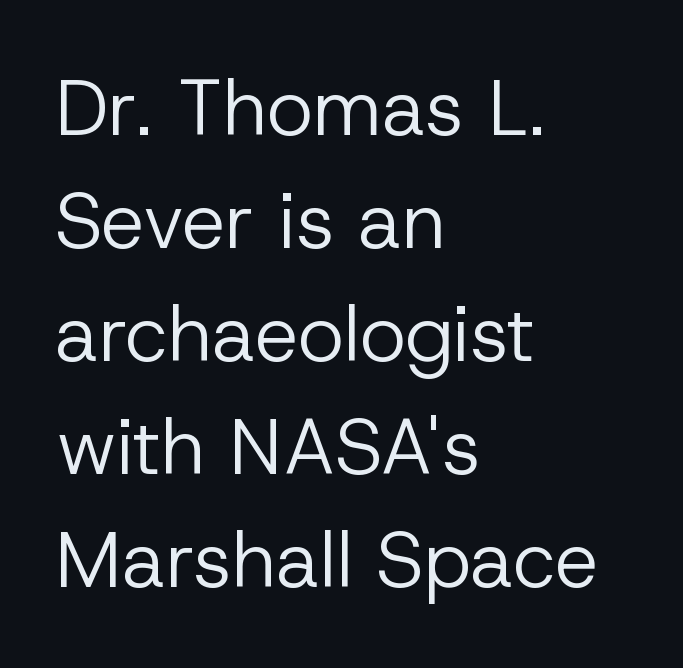
The image shows 78 px regular-weight sans-serif type, upright; set left-aligned, normal line spacing (1.45x), normal letter spacing, not underlined; low stroke contrast and a medium x-height.
